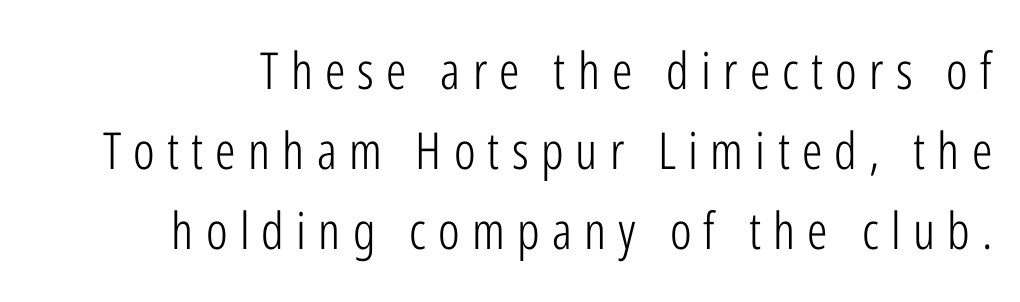
The image shows 51 px light, condensed sans-serif type, upright; set normal line spacing (1.57x), unusually wide letter spacing (+0.24 em), not underlined; low stroke contrast and a medium x-height.
